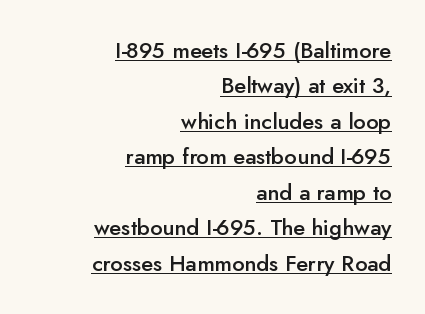
The image shows 22 px text type, upright; set right-aligned, normal line spacing (1.61x), normal letter spacing, underlined.
